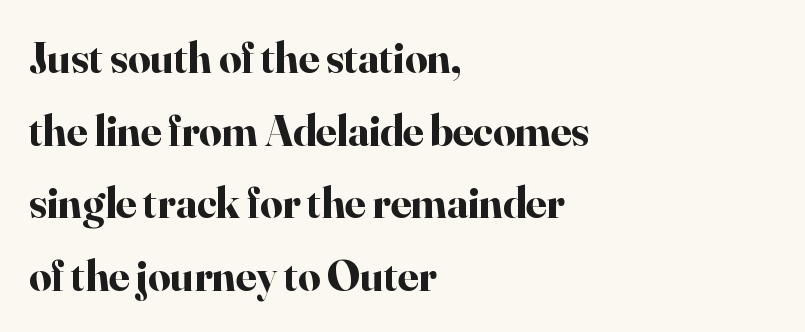
Q: Is the text bold? A: Yes.
Q: Is the text italic (slanted)? A: No, it is upright.
Q: Is the typeface a serif or a sans-serif typeface? A: Serif.
Q: Is the text underlined? A: No.
Q: How is the paragraph aligned? A: Left-aligned.
Q: Is the spacing between letters normal or unusually wide? A: Normal.
Q: Is the spacing between lines tight, normal or loose? A: Normal.
Q: Width (condensed, normal, or wide)? A: Normal.
Q: Stroke contrast? A: High.
Q: x-height? A: Small.
Q: Monospaced? A: No.
